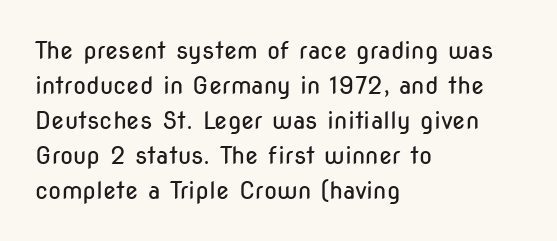
The image shows 24 px text type, upright; set left-aligned, normal line spacing (1.46x), normal letter spacing, not underlined.
